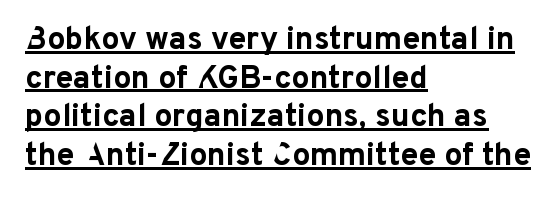
The image shows 32 px bold sans-serif type, upright; set left-aligned, line spacing 1.21x, normal letter spacing, underlined; low stroke contrast and a medium x-height.
